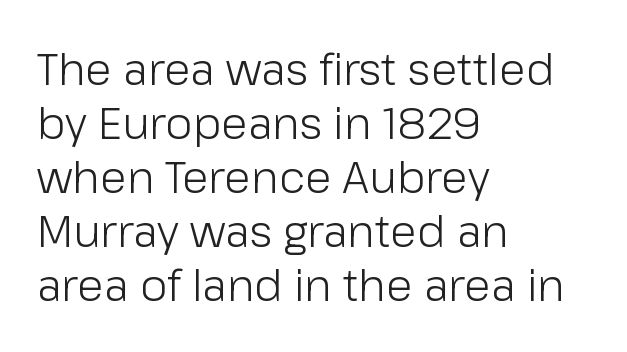
Q: Is the text bold? A: No.
Q: Is the text italic (slanted)? A: No, it is upright.
Q: Is the typeface a serif or a sans-serif typeface? A: Sans-serif.
Q: Is the text underlined? A: No.
Q: How is the paragraph aligned? A: Left-aligned.
Q: Is the spacing between letters normal or unusually wide? A: Normal.
Q: Width (condensed, normal, or wide)? A: Normal.
Q: Stroke contrast? A: Low.
Q: x-height? A: Medium.
Q: Monospaced? A: No.
